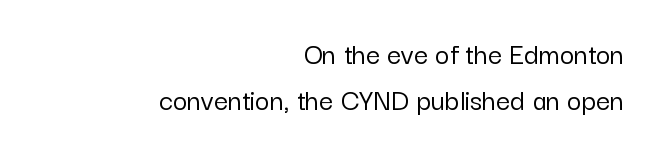
Q: Is the text italic (slanted)? A: No, it is upright.
Q: Is the typeface a serif or a sans-serif typeface? A: Sans-serif.
Q: Is the text underlined? A: No.
Q: How is the paragraph aligned? A: Right-aligned.
Q: Is the spacing between letters normal or unusually wide? A: Normal.
Q: Is the spacing between lines tight, normal or loose? A: Normal.
Q: Width (condensed, normal, or wide)? A: Normal.
Q: Stroke contrast? A: Low.
Q: x-height? A: Medium.
Q: Monospaced? A: No.
